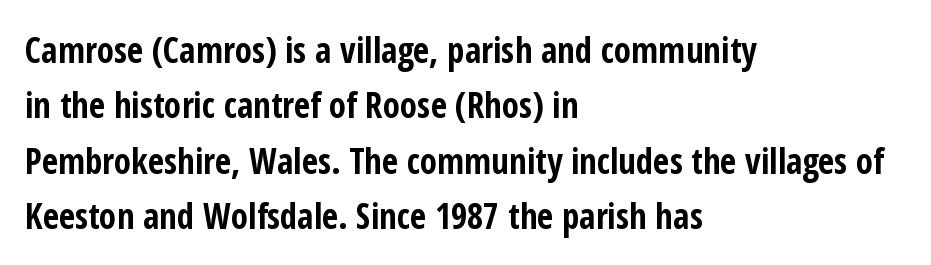
The image shows 35 px bold, condensed sans-serif type, upright; set left-aligned, normal line spacing (1.58x), normal letter spacing, not underlined; low stroke contrast and a medium x-height.
